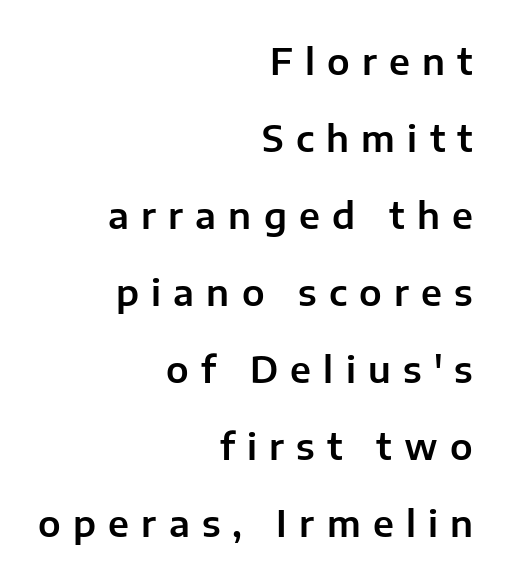
{"serif": "no", "italic": "no", "width": "normal", "stroke_contrast": "low", "x_height": "medium", "monospaced": "no", "underline": "no", "align": "right", "line_spacing": "loose", "line_spacing_ratio": 2.14, "letter_spacing": "wide", "letter_spacing_em": 0.34, "glyph_px": 36}
